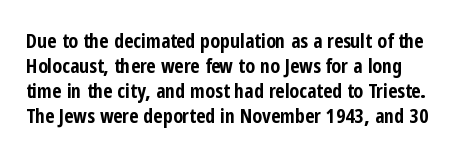
The image shows 20 px bold type, upright; set normal line spacing (1.25x), normal letter spacing, not underlined.
